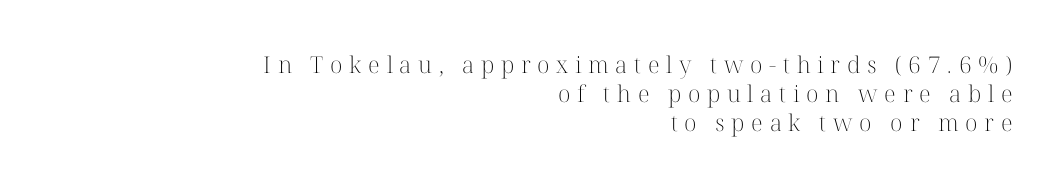
Q: Is the text bold? A: No.
Q: Is the text italic (slanted)? A: No, it is upright.
Q: Is the text underlined? A: No.
Q: How is the paragraph aligned? A: Right-aligned.
Q: Is the spacing between letters normal or unusually wide? A: Unusually wide.
Q: Is the spacing between lines tight, normal or loose? A: Normal.
